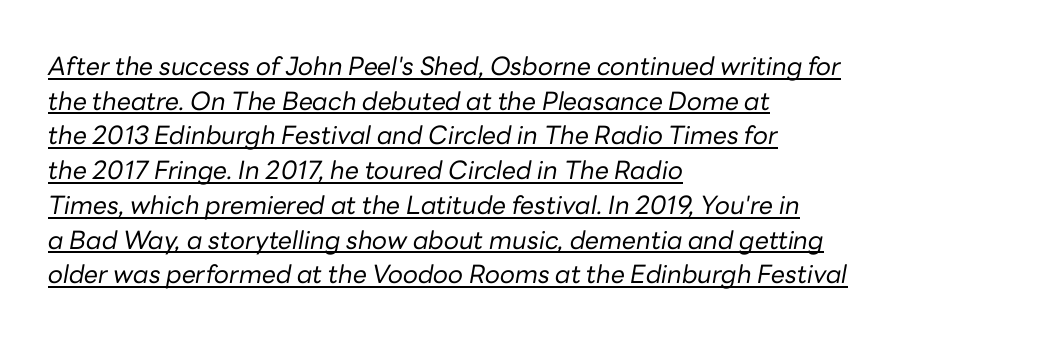
The image shows 25 px text type, italic (leaning right); set left-aligned, normal line spacing (1.39x), normal letter spacing, underlined.
